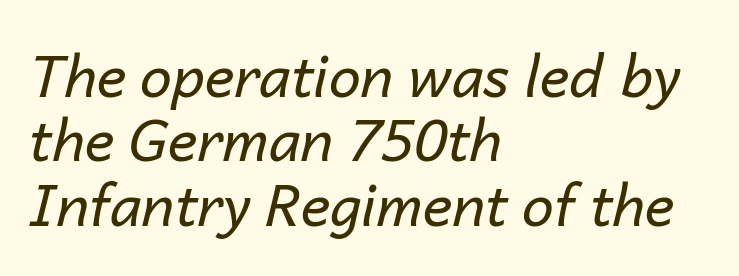
Yep, that's italic — everything's leaning. The strip under each line holds only bare page. Nothing unusual about the tracking: characters are spaced as the font intends. The passage shown is typed in a proportional face where columns would drift.
